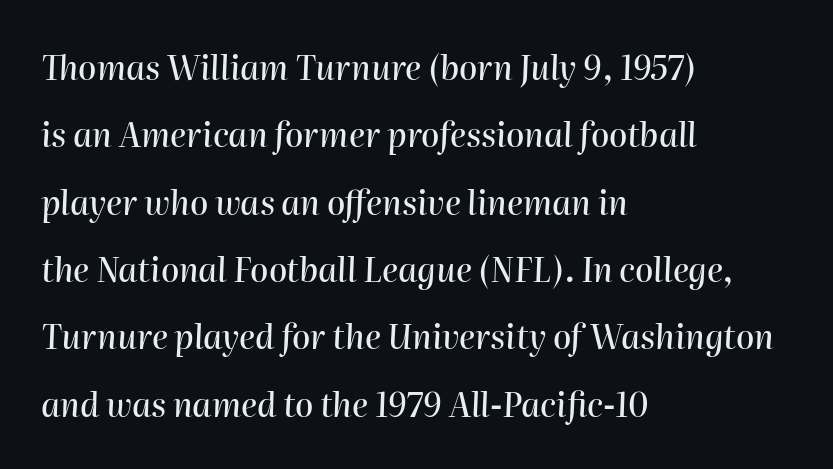
{"italic": "yes", "lean": "right", "slant_degrees": 2, "width": "normal", "stroke_contrast": "high", "x_height": "medium", "monospaced": "no", "underline": "no", "align": "left", "line_spacing": "loose", "line_spacing_ratio": 2.04, "letter_spacing": "normal", "letter_spacing_em": 0.0, "glyph_px": 33}
